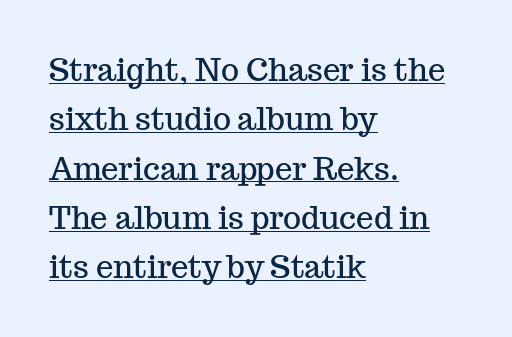
The image shows 31 px serif type, upright; set left-aligned, normal line spacing (1.59x), normal letter spacing, underlined; medium stroke contrast and a medium x-height.
